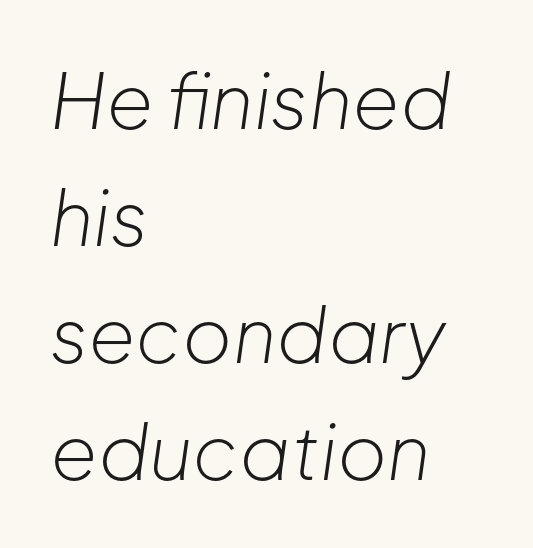
The image shows 76 px light type, italic (leaning right); set left-aligned, normal line spacing (1.54x), normal letter spacing, not underlined; low stroke contrast and a medium x-height.
